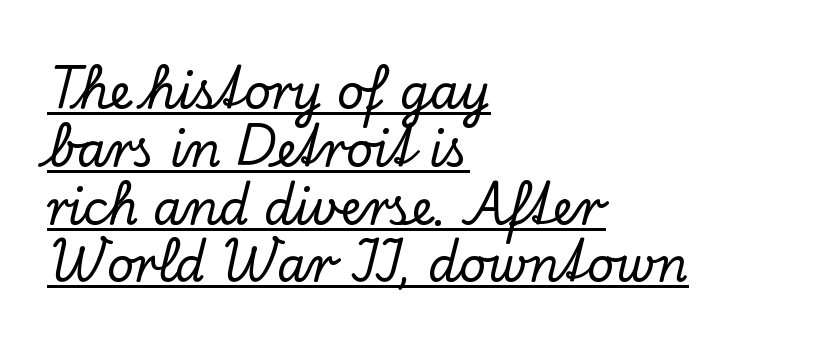
The image shows 47 px serif type; set left-aligned, line spacing 1.23x, normal letter spacing, underlined; low stroke contrast and a small x-height.
